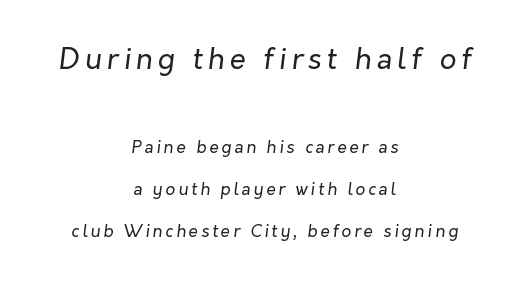
In terms of posture, this sample is oblique. Visually, the top section dominates because its glyphs are scaled up. The weight tops out at a normal text grade. Underline: absent.
